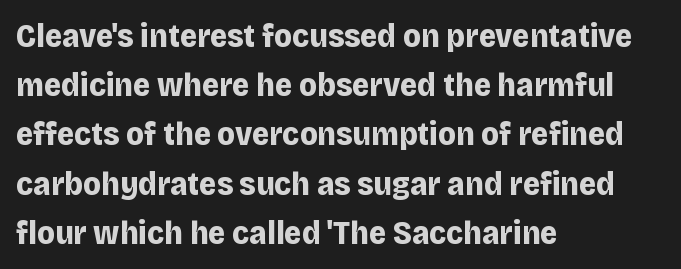
Q: Is the text bold? A: Yes.
Q: Is the text italic (slanted)? A: No, it is upright.
Q: Is the typeface a serif or a sans-serif typeface? A: Sans-serif.
Q: Is the text underlined? A: No.
Q: How is the paragraph aligned? A: Left-aligned.
Q: Is the spacing between letters normal or unusually wide? A: Normal.
Q: Is the spacing between lines tight, normal or loose? A: Normal.
Q: Width (condensed, normal, or wide)? A: Normal.
Q: Stroke contrast? A: Low.
Q: x-height? A: Large.
Q: Monospaced? A: No.
